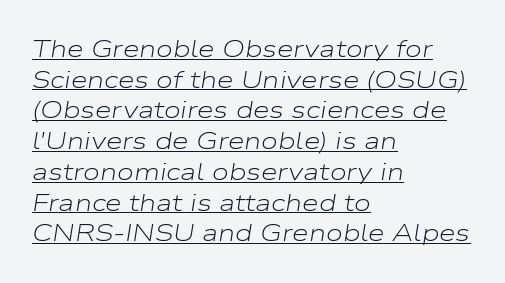
Q: Is the text bold? A: No.
Q: Is the text italic (slanted)? A: Yes, it leans right by about 9 degrees.
Q: Is the text underlined? A: Yes.
Q: How is the paragraph aligned? A: Left-aligned.
Q: Is the spacing between letters normal or unusually wide? A: Normal.
Q: Is the spacing between lines tight, normal or loose? A: Normal.
